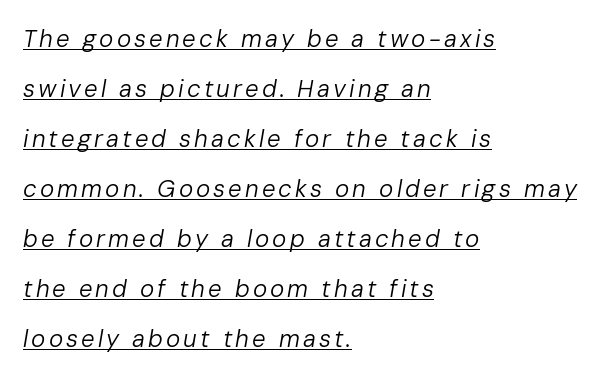
{"italic": "yes", "lean": "right", "slant_degrees": 10, "bold": "no", "underline": "yes", "align": "left", "line_spacing": "loose", "line_spacing_ratio": 2.08, "glyph_px": 24}
